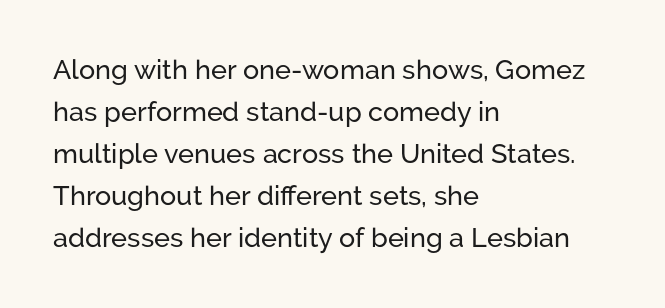
Q: Is the text italic (slanted)? A: No, it is upright.
Q: Is the text underlined? A: No.
Q: How is the paragraph aligned? A: Left-aligned.
Q: Is the spacing between letters normal or unusually wide? A: Normal.
Q: Is the spacing between lines tight, normal or loose? A: Normal.
